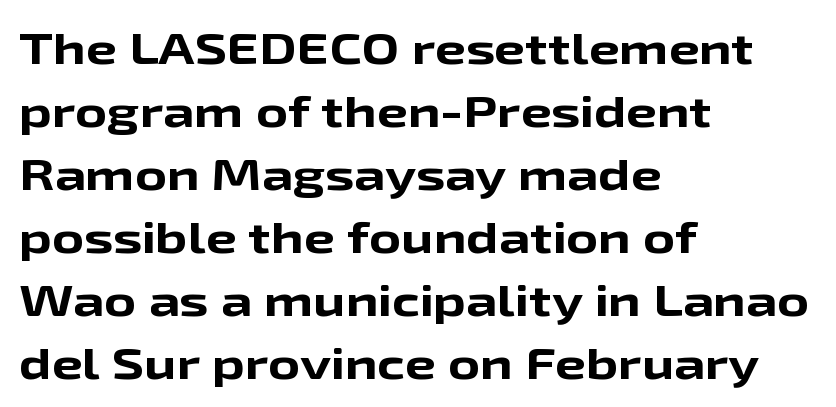
{"serif": "no", "italic": "no", "bold": "yes", "weight": "bold", "width": "wide", "stroke_contrast": "low", "x_height": "medium", "monospaced": "no", "underline": "no", "align": "left", "line_spacing": "normal", "line_spacing_ratio": 1.43, "letter_spacing": "normal", "letter_spacing_em": 0.0, "glyph_px": 44}
